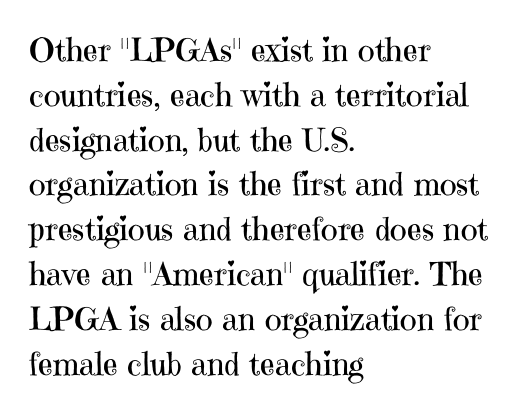
Q: Is the text bold? A: No.
Q: Is the text italic (slanted)? A: No, it is upright.
Q: Is the typeface a serif or a sans-serif typeface? A: Serif.
Q: Is the text underlined? A: No.
Q: How is the paragraph aligned? A: Left-aligned.
Q: Is the spacing between letters normal or unusually wide? A: Normal.
Q: Is the spacing between lines tight, normal or loose? A: Normal.
Q: Width (condensed, normal, or wide)? A: Normal.
Q: Stroke contrast? A: High.
Q: x-height? A: Medium.
Q: Monospaced? A: No.
